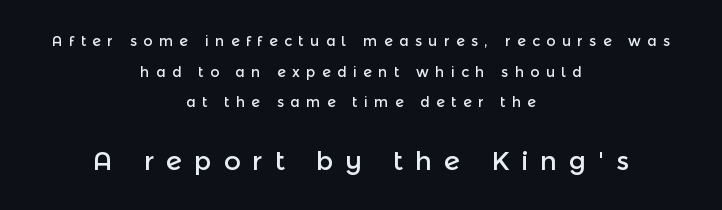
The image shows 26 px text type, upright; set centered, loose line spacing (2.18x), unusually wide letter spacing (+0.46 em), not underlined; the second (bottom) block is 1.86x larger.
